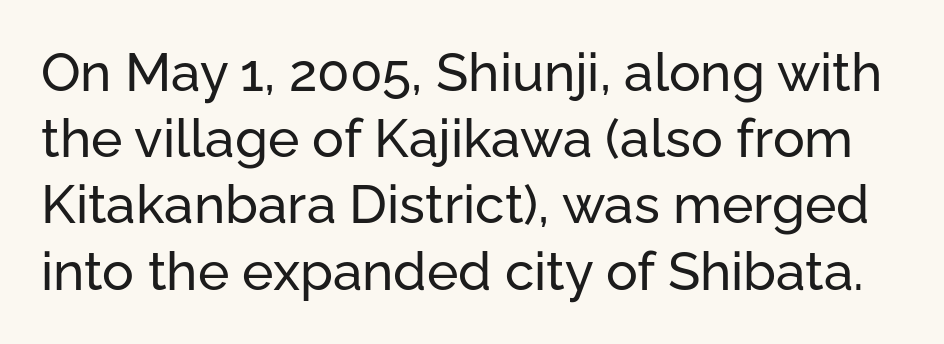
{"serif": "no", "italic": "no", "width": "normal", "stroke_contrast": "low", "x_height": "medium", "monospaced": "no", "underline": "no", "line_spacing": "normal", "line_spacing_ratio": 1.25, "letter_spacing": "normal", "letter_spacing_em": 0.0, "glyph_px": 53}
